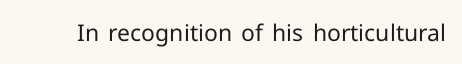
The type is set solid horizontally, with unmodified tracking. Words float on clear page, feet unadorned. A quiet, ordinary-to-light weight characterises the typeface. The type sits square on the baseline with zero lean.
